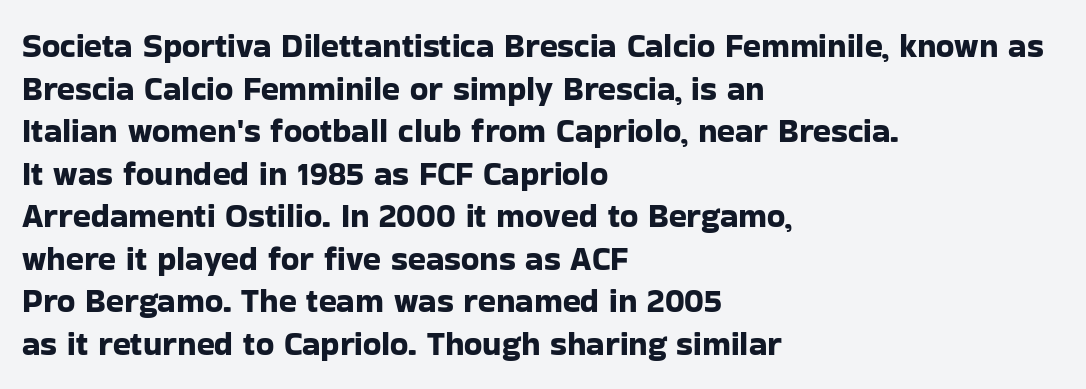
{"serif": "no", "italic": "no", "width": "normal", "stroke_contrast": "low", "x_height": "medium", "monospaced": "no", "underline": "no", "align": "left", "line_spacing": "normal", "line_spacing_ratio": 1.29, "letter_spacing": "normal", "letter_spacing_em": 0.0, "glyph_px": 33}
